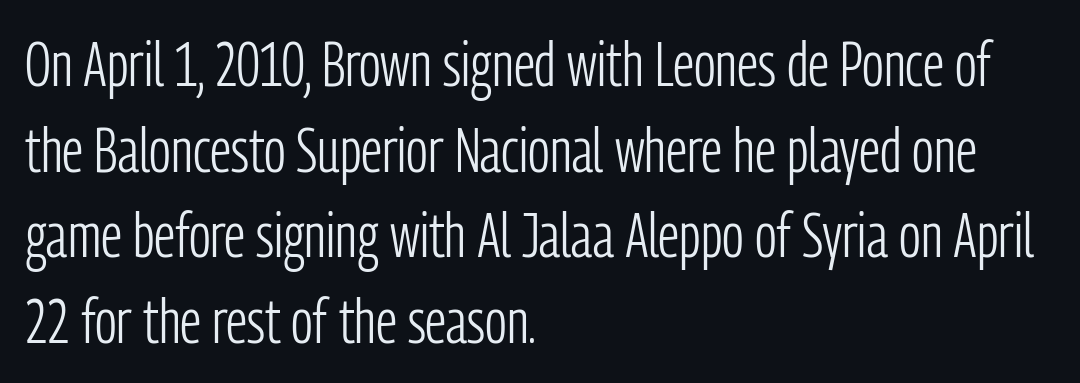
{"serif": "no", "italic": "no", "bold": "no", "weight": "light", "width": "condensed", "stroke_contrast": "low", "x_height": "medium", "monospaced": "no", "underline": "no", "align": "left", "line_spacing": "normal", "line_spacing_ratio": 1.38, "letter_spacing": "normal", "letter_spacing_em": 0.0, "glyph_px": 62}
